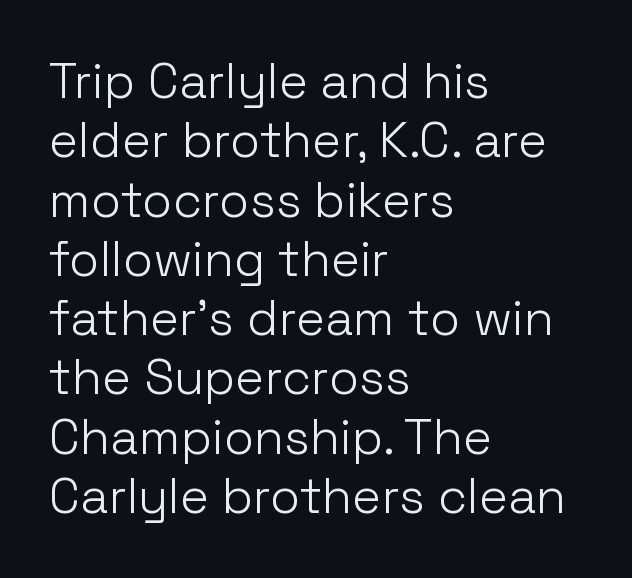
Ordinary non-slanted type is in use. Stroke terminals: plain, sans-serif. All the whitespace from short lines collects on the right. Spacing between characters is what you'd get straight out of the box.
